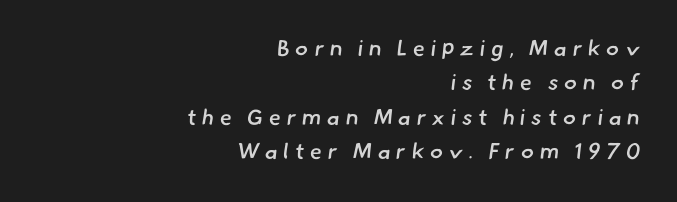
Q: Is the text bold? A: Semi-bold.
Q: Is the text underlined? A: No.
Q: How is the paragraph aligned? A: Right-aligned.
Q: Is the spacing between letters normal or unusually wide? A: Unusually wide.
Q: Is the spacing between lines tight, normal or loose? A: Normal.
